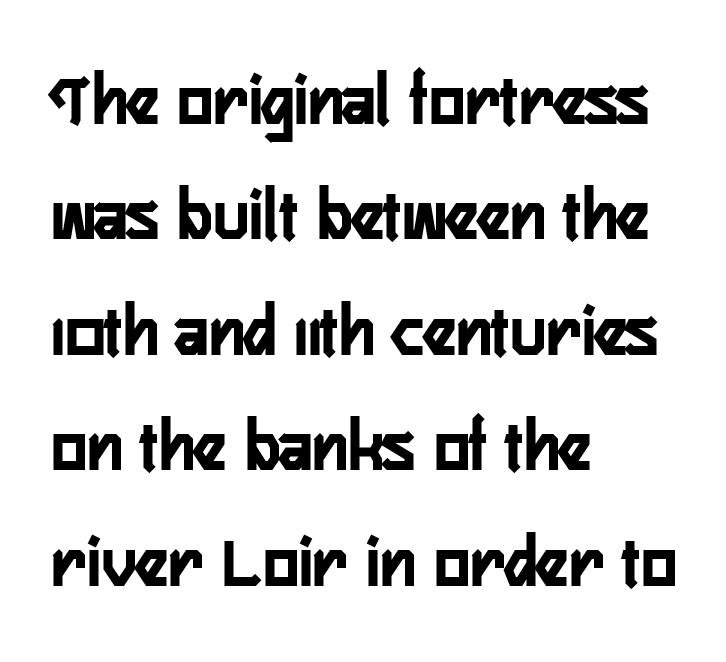
{"serif": "no", "italic": "no", "width": "condensed", "stroke_contrast": "low", "x_height": "medium", "monospaced": "no", "underline": "no", "align": "left", "line_spacing": "normal", "line_spacing_ratio": 1.54, "letter_spacing": "normal", "letter_spacing_em": 0.0, "glyph_px": 75}
